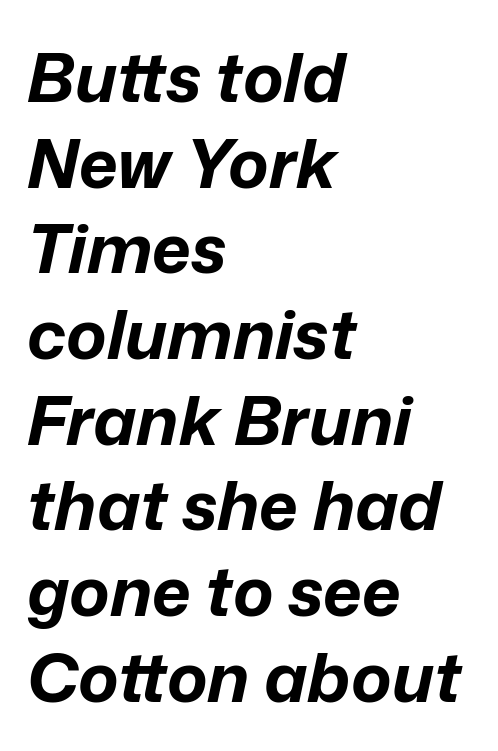
Q: Is the text bold? A: Yes.
Q: Is the text italic (slanted)? A: Yes, it leans right by about 12 degrees.
Q: Is the text underlined? A: No.
Q: How is the paragraph aligned? A: Left-aligned.
Q: Is the spacing between letters normal or unusually wide? A: Normal.
Q: Is the spacing between lines tight, normal or loose? A: Normal.
Q: Width (condensed, normal, or wide)? A: Normal.
Q: Stroke contrast? A: Low.
Q: x-height? A: Medium.
Q: Monospaced? A: No.
